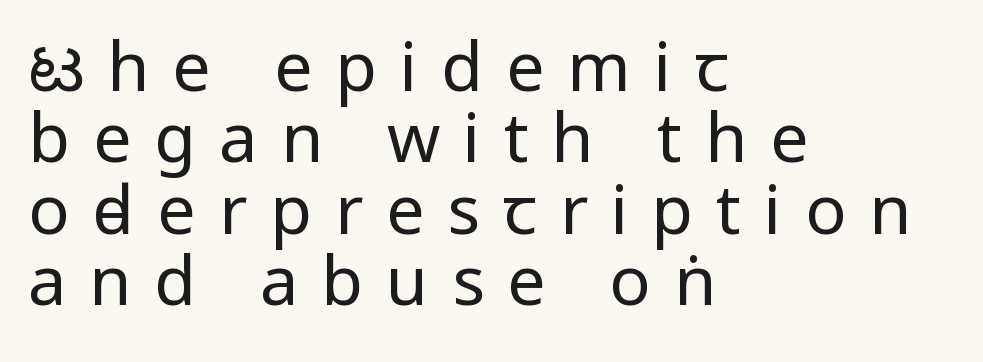
Q: Is the text bold? A: No.
Q: Is the text italic (slanted)? A: No, it is upright.
Q: Is the typeface a serif or a sans-serif typeface? A: Sans-serif.
Q: Is the text underlined? A: No.
Q: How is the paragraph aligned? A: Left-aligned.
Q: Is the spacing between letters normal or unusually wide? A: Unusually wide.
Q: Is the spacing between lines tight, normal or loose? A: Tight.
Q: Width (condensed, normal, or wide)? A: Condensed.
Q: Stroke contrast? A: Low.
